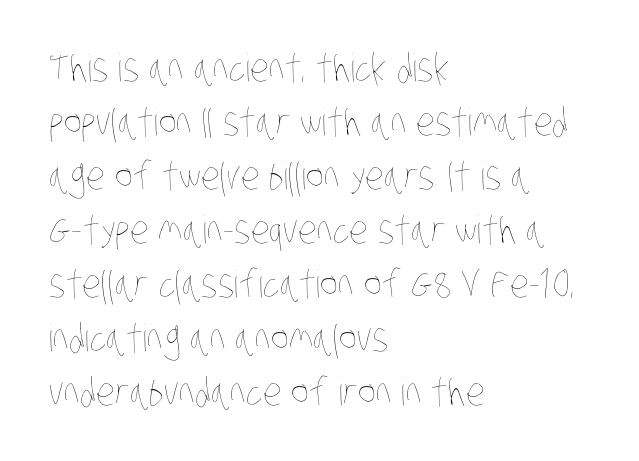
{"bold": "no", "weight": "thin", "width": "condensed", "stroke_contrast": "low", "x_height": "large", "monospaced": "no", "underline": "no", "align": "left", "line_spacing": "normal", "line_spacing_ratio": 1.42, "letter_spacing": "normal", "letter_spacing_em": 0.0, "glyph_px": 38}
